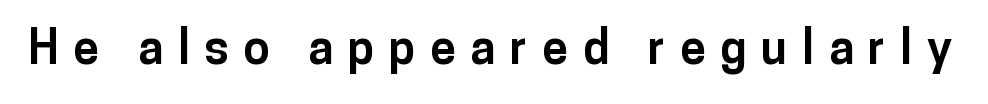
{"serif": "no", "italic": "no", "bold": "yes", "weight": "bold", "width": "normal", "stroke_contrast": "low", "x_height": "medium", "monospaced": "no", "underline": "no", "letter_spacing": "wide", "letter_spacing_em": 0.31, "glyph_px": 47}
